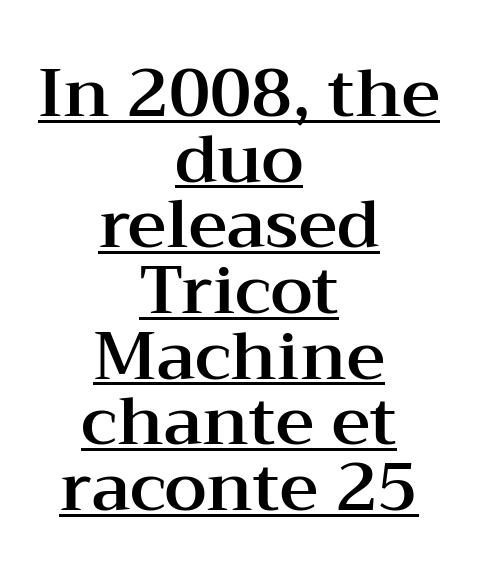
The image shows 67 px wide serif type, upright; set centered, tight line spacing (0.98x), normal letter spacing, underlined; medium stroke contrast and a medium x-height.
